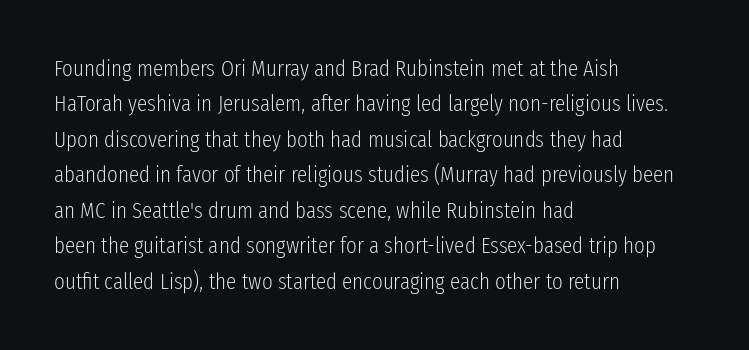
Q: Is the text bold? A: No.
Q: Is the text italic (slanted)? A: No, it is upright.
Q: Is the text underlined? A: No.
Q: How is the paragraph aligned? A: Left-aligned.
Q: Is the spacing between letters normal or unusually wide? A: Normal.
Q: Is the spacing between lines tight, normal or loose? A: Normal.
